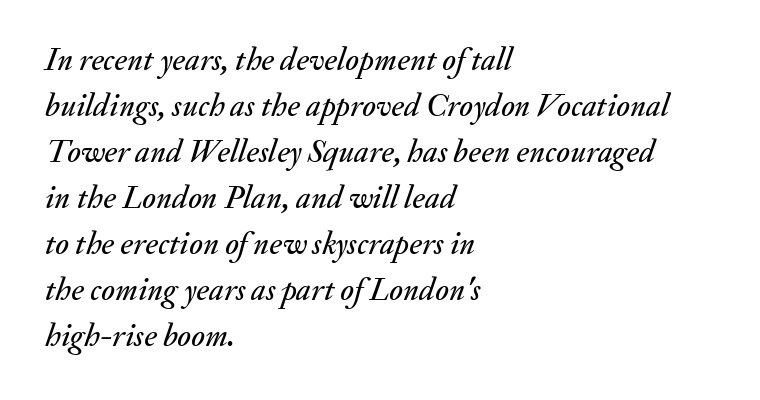
Slanted lettering throughout. Whoever set this chose a conventional vertical rhythm. Each letter keeps its own natural width here, so spacing adapts to shape. Lines of text with bare space underneath. A student would call this left alignment; a typographer would say flush left, rag right. Observe the ordinary spacing: letters are neighbours, not strangers.
